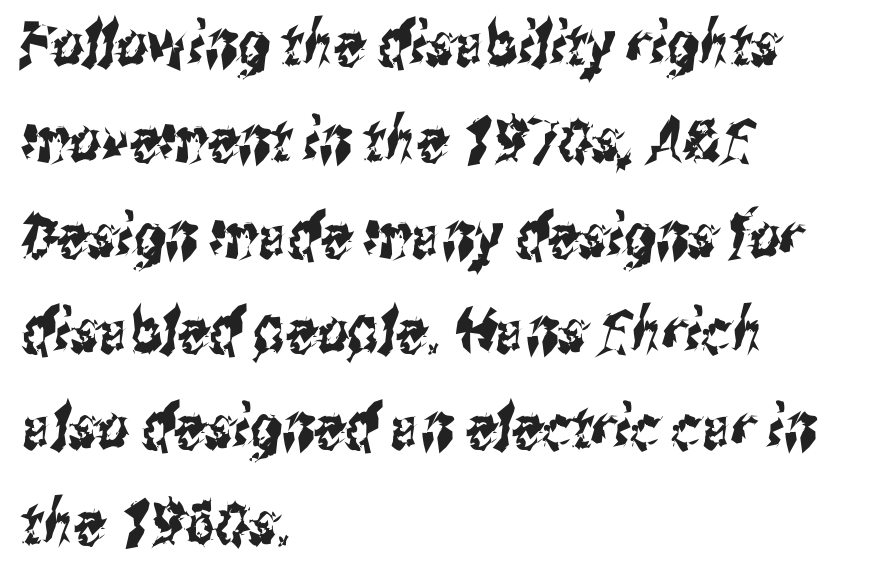
Summary of vertical rhythm: regular, with standard interline spacing. Letterform terminals end flat and unadorned throughout the passage. These lines are set flush left with a ragged right edge. The gap between lines stays unmarked. Character widths vary here, with narrow letters taking less room than wide ones.
